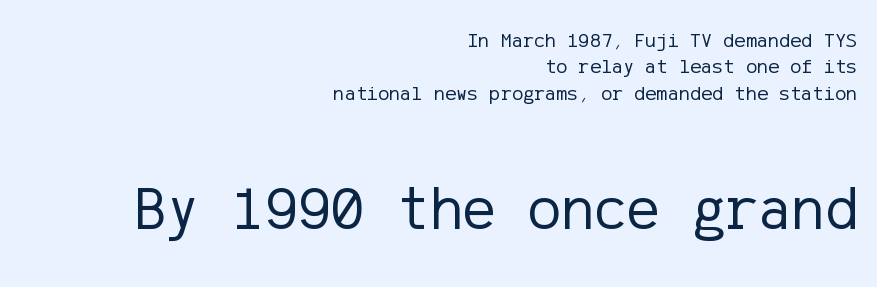
{"serif": "no", "italic": "no", "bold": "no", "weight": "regular", "width": "normal", "stroke_contrast": "low", "x_height": "medium", "underline": "no", "align": "right", "line_spacing": "normal", "line_spacing_ratio": 1.26, "letter_spacing": "normal", "letter_spacing_em": 0.0, "larger_block": "second", "size_ratio": 2.95, "glyph_px": 62}
